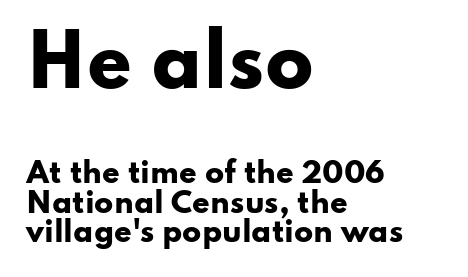
Posture: straight, roman, zero tilt. The passage shown is emphatically bold. Standard letterfit; no display-style spreading of the glyphs. Closely set lines give the paragraph a compact silhouette. A student would call this left alignment; a typographer would say flush left, rag right. You can tell from the bare stems that sans-serif type was used.
